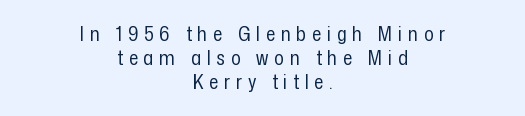
Bold? No — there's no thickening of the strokes. The specimen omits any rule beneath the text block's lines. Someone cranked the tracking dial way up on this one. Notice how the stems are strictly vertical — no italics here.
